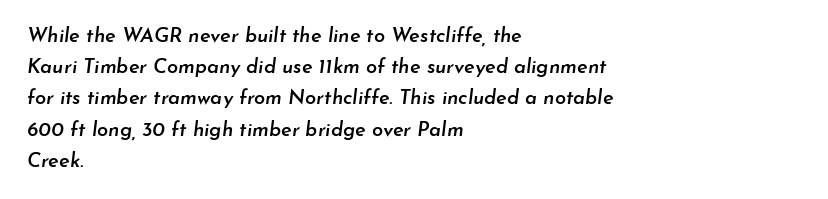
{"italic": "yes", "lean": "right", "slant_degrees": 7, "bold": "semi", "underline": "no", "align": "left", "line_spacing": "normal", "line_spacing_ratio": 1.56, "letter_spacing": "normal", "letter_spacing_em": 0.0, "glyph_px": 20}
